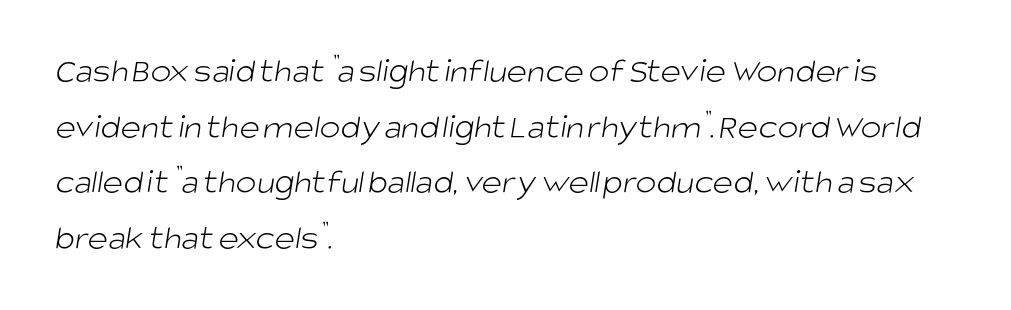
The image shows 35 px light sans-serif type; set left-aligned, normal line spacing (1.59x), normal letter spacing, not underlined; low stroke contrast and a large x-height.
